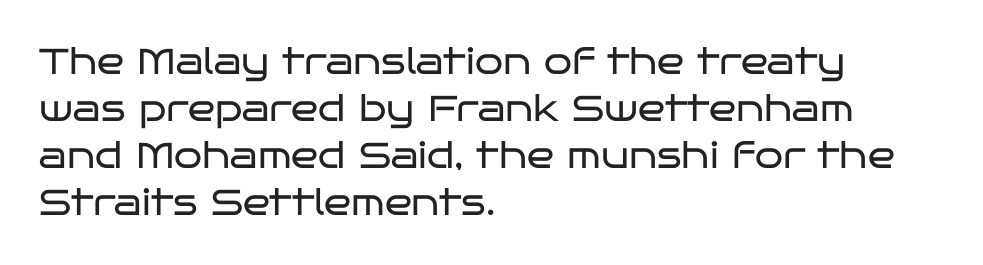
Q: Is the text bold? A: No.
Q: Is the text italic (slanted)? A: No, it is upright.
Q: Is the typeface a serif or a sans-serif typeface? A: Sans-serif.
Q: Is the text underlined? A: No.
Q: How is the paragraph aligned? A: Left-aligned.
Q: Is the spacing between letters normal or unusually wide? A: Normal.
Q: Is the spacing between lines tight, normal or loose? A: Normal.
Q: Width (condensed, normal, or wide)? A: Wide.
Q: Stroke contrast? A: Low.
Q: x-height? A: Large.
Q: Monospaced? A: No.
